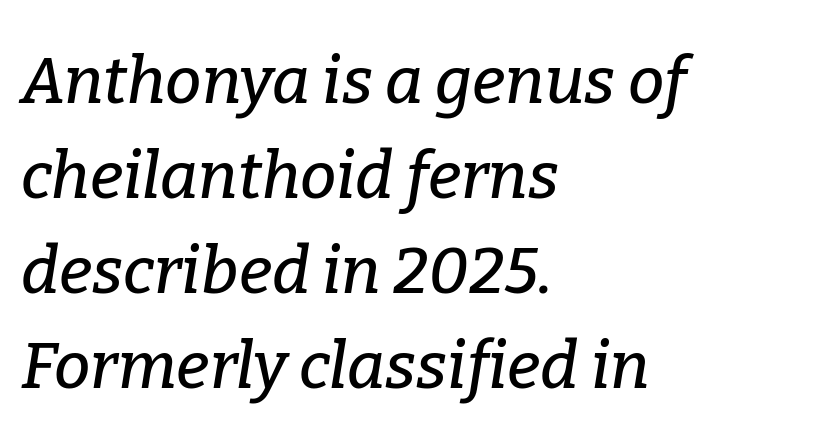
The image shows 65 px serif type, italic (leaning right); set left-aligned, normal line spacing (1.46x), normal letter spacing, not underlined; low stroke contrast and a medium x-height.
